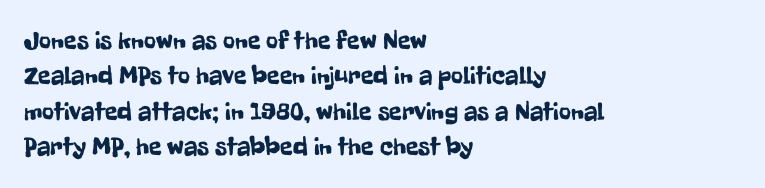
Q: Is the text italic (slanted)? A: No, it is upright.
Q: Is the text underlined? A: No.
Q: How is the paragraph aligned? A: Left-aligned.
Q: Is the spacing between letters normal or unusually wide? A: Normal.
Q: Is the spacing between lines tight, normal or loose? A: Normal.
